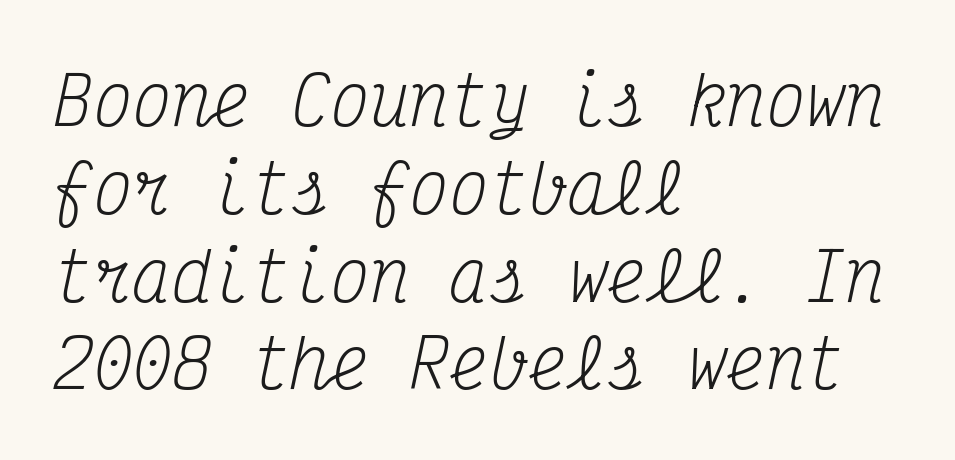
{"serif": "yes", "italic": "yes", "lean": "right", "slant_degrees": 12, "bold": "no", "weight": "regular", "width": "condensed", "stroke_contrast": "medium", "x_height": "medium", "monospaced": "yes", "underline": "no", "align": "left", "line_spacing": "normal", "line_spacing_ratio": 1.33, "letter_spacing": "normal", "letter_spacing_em": 0.0, "glyph_px": 66}
